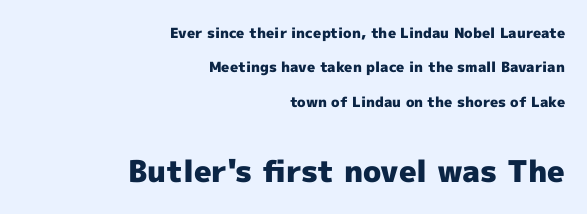
Q: Is the text bold? A: Yes.
Q: Is the text italic (slanted)? A: No, it is upright.
Q: Is the typeface a serif or a sans-serif typeface? A: Sans-serif.
Q: Is the text underlined? A: No.
Q: How is the paragraph aligned? A: Right-aligned.
Q: Is the spacing between letters normal or unusually wide? A: Normal.
Q: Is the spacing between lines tight, normal or loose? A: Loose.
Q: Which block of text is set in a larger size, the first (top) or the second (bottom)? A: The second (bottom) one.
Q: Width (condensed, normal, or wide)? A: Normal.
Q: x-height? A: Medium.
Q: Monospaced? A: No.
